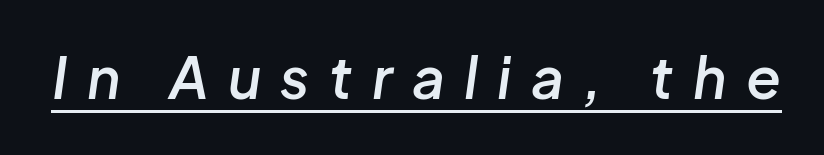
The image shows 57 px semibold type, italic (leaning right); set unusually wide letter spacing (+0.34 em), underlined; low stroke contrast and a medium x-height.
